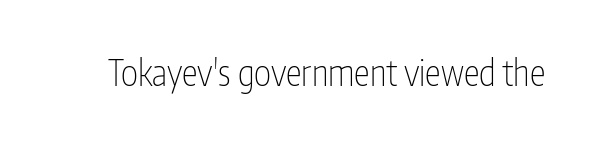
{"serif": "no", "italic": "no", "bold": "no", "weight": "thin", "width": "condensed", "stroke_contrast": "low", "x_height": "medium", "monospaced": "no", "underline": "no", "letter_spacing": "normal", "letter_spacing_em": 0.0, "glyph_px": 36}
